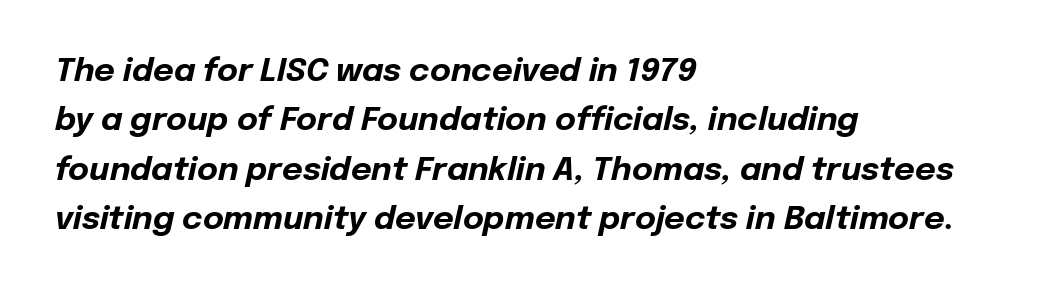
{"italic": "yes", "lean": "right", "slant_degrees": 12, "bold": "yes", "weight": "bold", "width": "normal", "stroke_contrast": "low", "x_height": "medium", "monospaced": "no", "underline": "no", "align": "left", "line_spacing": "normal", "line_spacing_ratio": 1.54, "letter_spacing": "normal", "letter_spacing_em": 0.0, "glyph_px": 32}
